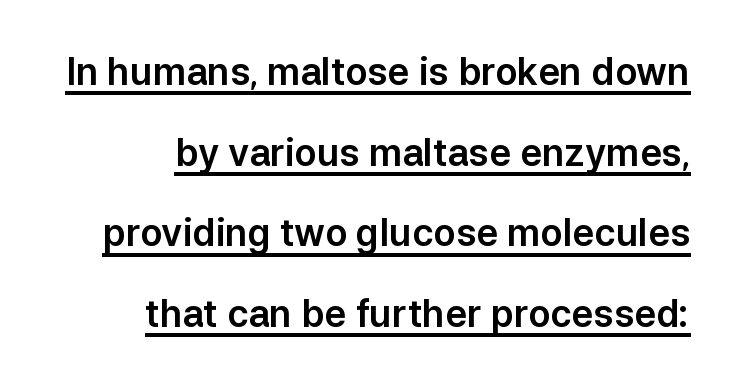
The image shows 37 px sans-serif type, upright; set loose line spacing (2.18x), normal letter spacing, underlined; low stroke contrast and a medium x-height.
